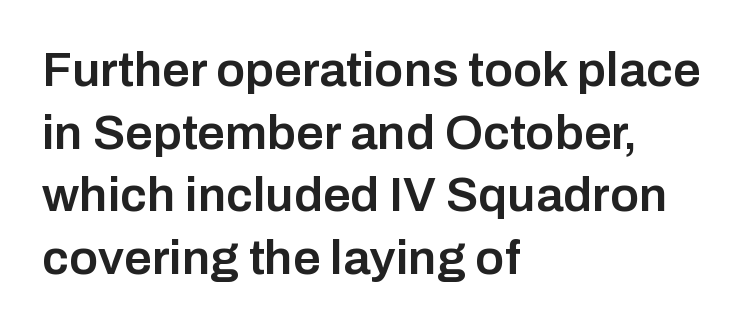
Q: Is the text bold? A: Semi-bold.
Q: Is the text italic (slanted)? A: No, it is upright.
Q: Is the typeface a serif or a sans-serif typeface? A: Sans-serif.
Q: Is the text underlined? A: No.
Q: How is the paragraph aligned? A: Left-aligned.
Q: Is the spacing between letters normal or unusually wide? A: Normal.
Q: Is the spacing between lines tight, normal or loose? A: Normal.
Q: Width (condensed, normal, or wide)? A: Normal.
Q: Stroke contrast? A: Low.
Q: x-height? A: Medium.
Q: Monospaced? A: No.
